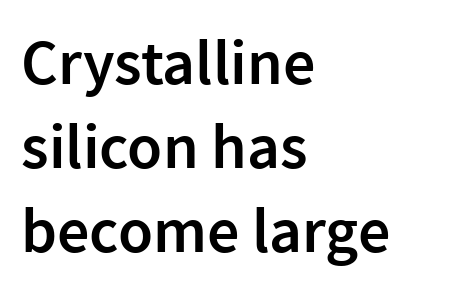
{"serif": "no", "italic": "no", "bold": "semi", "weight": "semibold", "width": "normal", "x_height": "medium", "monospaced": "no", "underline": "no", "align": "left", "line_spacing": "normal", "line_spacing_ratio": 1.31, "letter_spacing": "normal", "letter_spacing_em": 0.0, "glyph_px": 64}
